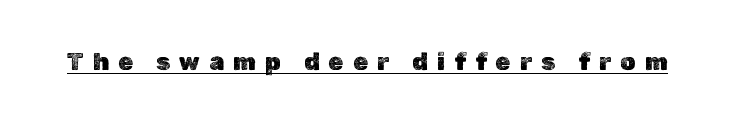
The gaps between neighbouring characters are conspicuously large. Style check: upright. A continuous stroke trails under the words, as in a hyperlink.
